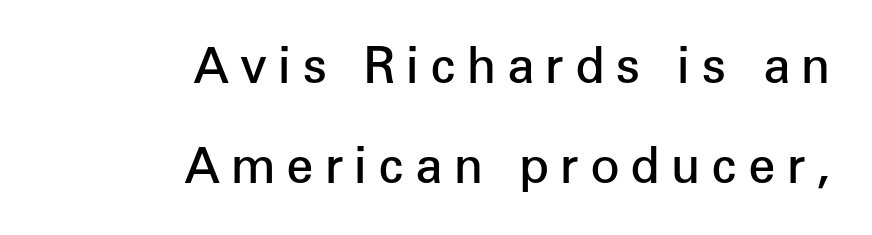
{"serif": "no", "italic": "no", "bold": "semi", "weight": "semibold", "width": "normal", "stroke_contrast": "low", "x_height": "medium", "monospaced": "no", "underline": "no", "align": "right", "line_spacing": "loose", "line_spacing_ratio": 2.05, "letter_spacing": "wide", "letter_spacing_em": 0.22, "glyph_px": 49}
